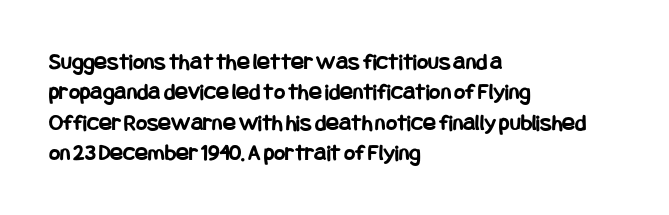
The glyphs are unaccompanied by any horizontal stroke below them. The leading is moderate, giving the passage an even texture. Left-aligned paragraph, ragged on the right. A full-strength bold gives these letters their thick strokes. This sample uses an upright cut, with every glyph sitting square on the baseline.
